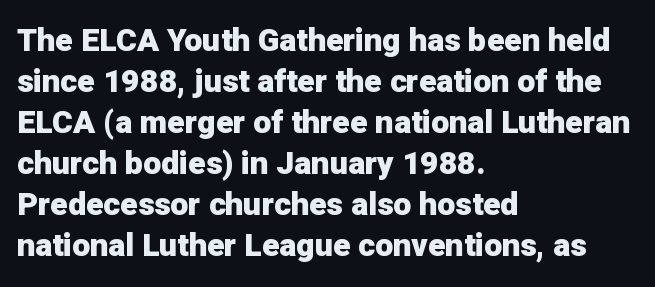
The image shows 32 px heavy sans-serif type, upright; set left-aligned, normal line spacing (1.28x), normal letter spacing, not underlined; low stroke contrast and a medium x-height.
